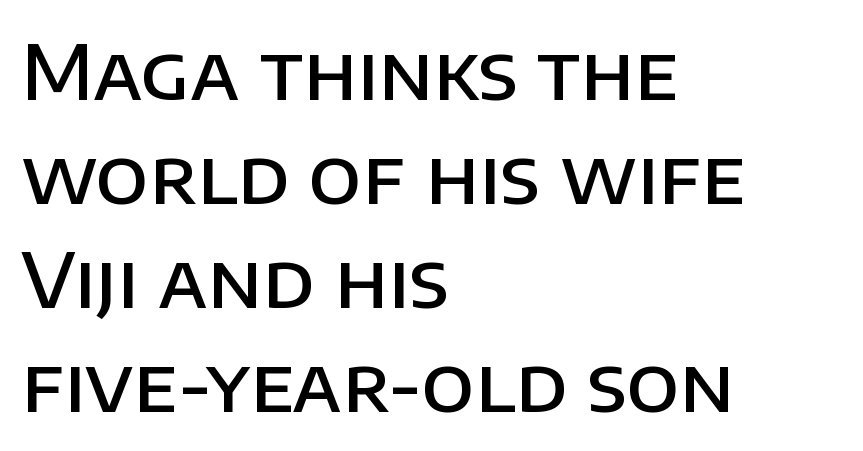
{"serif": "no", "italic": "no", "bold": "semi", "weight": "semibold", "width": "normal", "stroke_contrast": "low", "x_height": "large", "monospaced": "no", "underline": "no", "align": "left", "line_spacing": "normal", "line_spacing_ratio": 1.37, "letter_spacing": "normal", "letter_spacing_em": 0.0, "glyph_px": 76}
